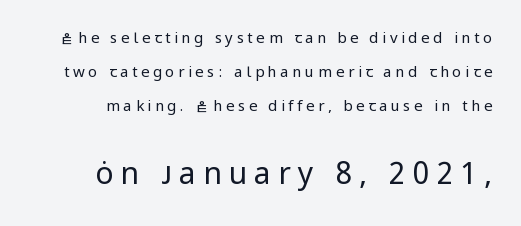
Display-style spreading of the glyphs; the letterfit is very open. Is this a sans? Yes — the strokes have no serifs. In this sample the second text group is rendered at the bigger scale. This block would shrink considerably if given ordinary leading; it's expanded now. The face used here is proportionally spaced, like ordinary book or web type. Check under the words: just untouched page.
